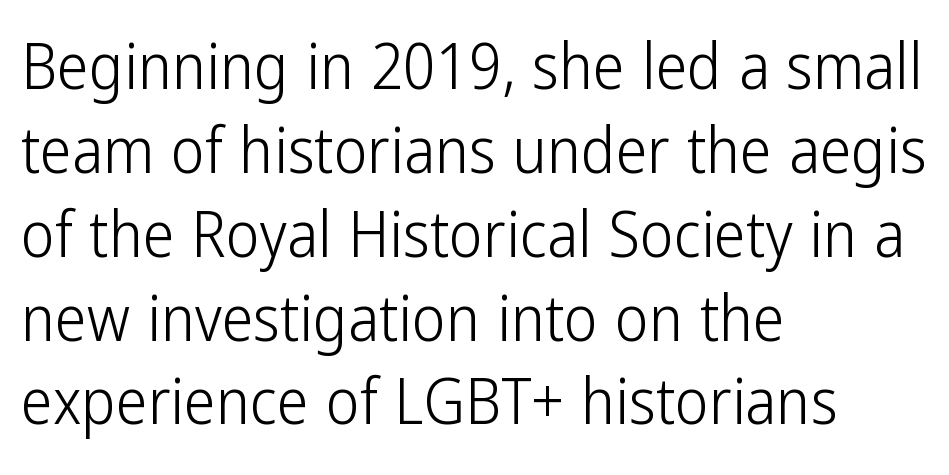
The image shows 64 px light, condensed sans-serif type, upright; set left-aligned, normal line spacing (1.31x), normal letter spacing, not underlined; low stroke contrast and a medium x-height.
